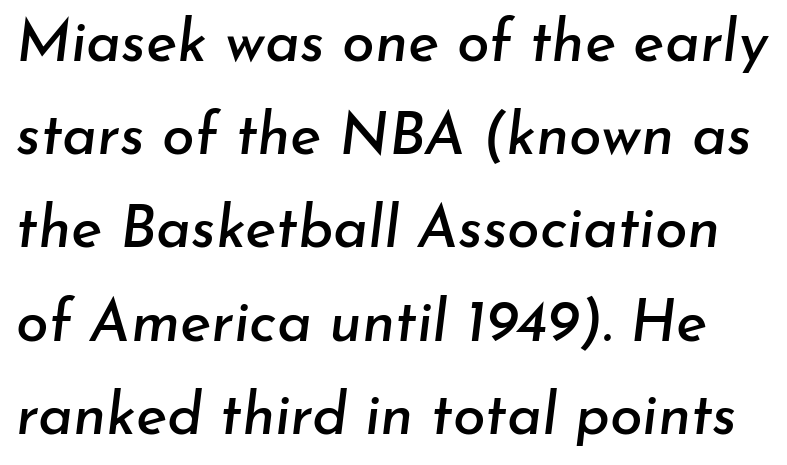
Q: Is the text italic (slanted)? A: Yes, it leans right by about 7 degrees.
Q: Is the text underlined? A: No.
Q: Is the spacing between letters normal or unusually wide? A: Normal.
Q: Is the spacing between lines tight, normal or loose? A: Normal.
Q: Width (condensed, normal, or wide)? A: Normal.
Q: Stroke contrast? A: Low.
Q: x-height? A: Small.
Q: Monospaced? A: No.
